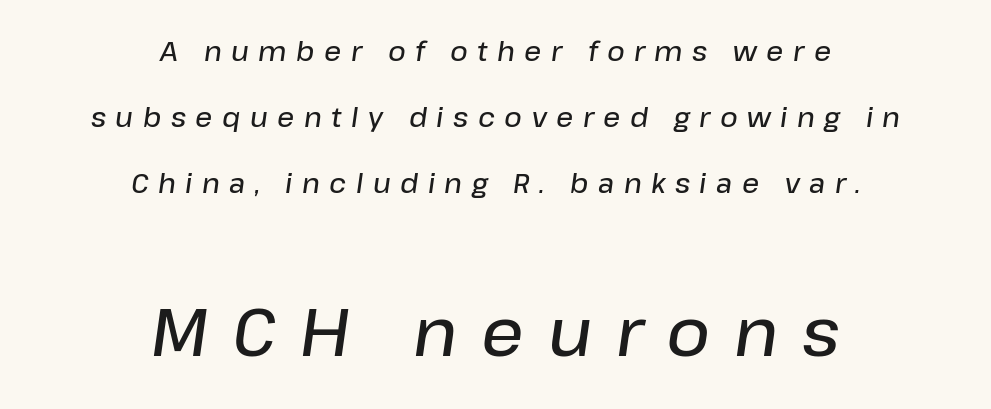
Q: Is the text bold? A: Semi-bold.
Q: Is the text italic (slanted)? A: Yes, it leans right by about 8 degrees.
Q: Is the text underlined? A: No.
Q: How is the paragraph aligned? A: Centered.
Q: Is the spacing between letters normal or unusually wide? A: Unusually wide.
Q: Is the spacing between lines tight, normal or loose? A: Loose.
Q: Which block of text is set in a larger size, the first (top) or the second (bottom)? A: The second (bottom) one.
Q: Width (condensed, normal, or wide)? A: Normal.
Q: Stroke contrast? A: Low.
Q: x-height? A: Medium.
Q: Monospaced? A: No.
